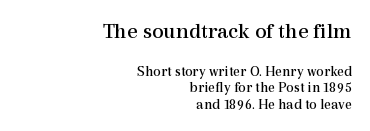
Q: Is the text bold? A: No.
Q: Is the text italic (slanted)? A: No, it is upright.
Q: Is the text underlined? A: No.
Q: How is the paragraph aligned? A: Right-aligned.
Q: Is the spacing between letters normal or unusually wide? A: Normal.
Q: Is the spacing between lines tight, normal or loose? A: Tight.
Q: Which block of text is set in a larger size, the first (top) or the second (bottom)? A: The first (top) one.
